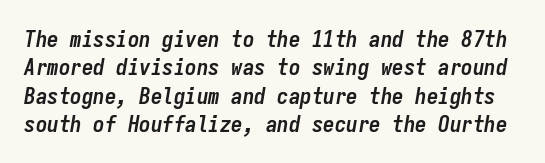
Q: Is the text bold? A: Yes.
Q: Is the text italic (slanted)? A: Yes, it leans right by about 9 degrees.
Q: Is the text underlined? A: No.
Q: Is the spacing between letters normal or unusually wide? A: Normal.
